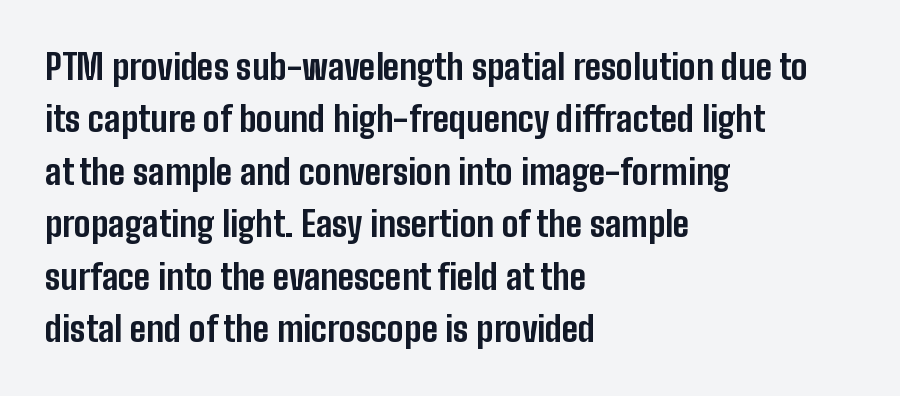
Line starts are locked; line ends wander. Its strokes are broad and dark, the hallmark of bold type. Typographically, this falls in the sans-serif category. You could not count columns in this text — the font is proportionally spaced. Check under the words: just untouched page.
